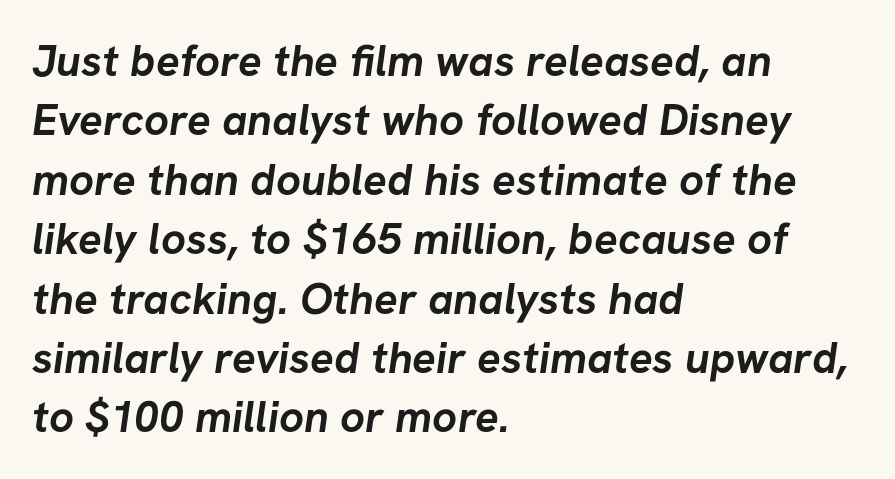
Q: Is the text bold? A: Yes.
Q: Is the typeface a serif or a sans-serif typeface? A: Sans-serif.
Q: Is the text underlined? A: No.
Q: How is the paragraph aligned? A: Left-aligned.
Q: Is the spacing between letters normal or unusually wide? A: Normal.
Q: Is the spacing between lines tight, normal or loose? A: Normal.
Q: Width (condensed, normal, or wide)? A: Normal.
Q: Stroke contrast? A: Low.
Q: x-height? A: Medium.
Q: Monospaced? A: No.
